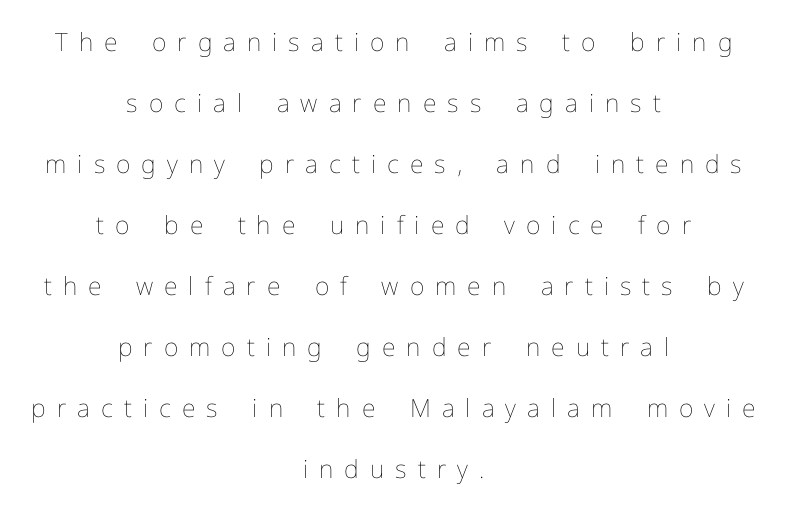
Q: Is the text bold? A: No.
Q: Is the text italic (slanted)? A: No, it is upright.
Q: Is the text underlined? A: No.
Q: How is the paragraph aligned? A: Centered.
Q: Is the spacing between letters normal or unusually wide? A: Unusually wide.
Q: Is the spacing between lines tight, normal or loose? A: Loose.
